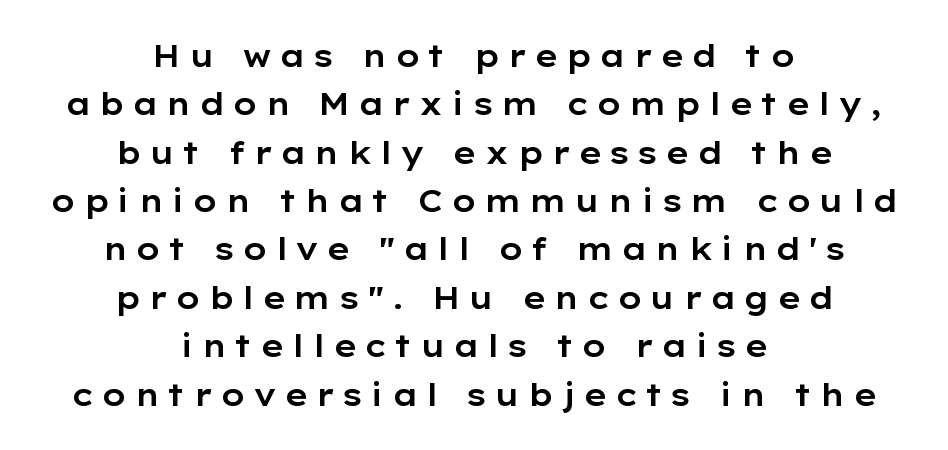
Note the varied advance widths — an 'i' is clearly narrower than an 'm'. Descenders hang freely into open space. Between one letter and the next there's a generous, obvious gap. Compared with a flush-left layout, this one balances lines on the center instead.
